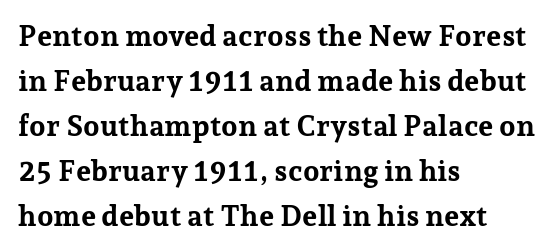
Q: Is the text bold? A: Yes.
Q: Is the text italic (slanted)? A: No, it is upright.
Q: Is the typeface a serif or a sans-serif typeface? A: Serif.
Q: Is the text underlined? A: No.
Q: How is the paragraph aligned? A: Left-aligned.
Q: Is the spacing between letters normal or unusually wide? A: Normal.
Q: Is the spacing between lines tight, normal or loose? A: Normal.
Q: Width (condensed, normal, or wide)? A: Normal.
Q: Stroke contrast? A: Low.
Q: x-height? A: Medium.
Q: Monospaced? A: No.
